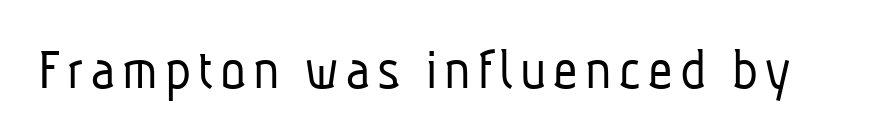
Q: Is the text bold? A: No.
Q: Is the typeface a serif or a sans-serif typeface? A: Sans-serif.
Q: Is the text underlined? A: No.
Q: Width (condensed, normal, or wide)? A: Condensed.
Q: Stroke contrast? A: Low.
Q: x-height? A: Medium.
Q: Monospaced? A: No.
